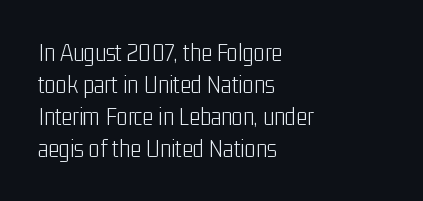
The image shows 26 px text type, upright; set left-aligned, line spacing 1.23x, normal letter spacing, not underlined.
